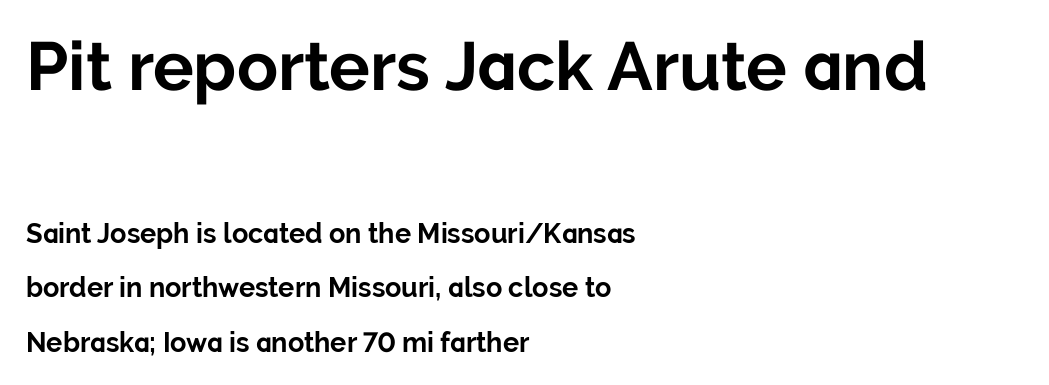
Q: Is the text bold? A: Yes.
Q: Is the text italic (slanted)? A: No, it is upright.
Q: Is the typeface a serif or a sans-serif typeface? A: Sans-serif.
Q: Is the text underlined? A: No.
Q: How is the paragraph aligned? A: Left-aligned.
Q: Is the spacing between letters normal or unusually wide? A: Normal.
Q: Is the spacing between lines tight, normal or loose? A: Loose.
Q: Which block of text is set in a larger size, the first (top) or the second (bottom)? A: The first (top) one.
Q: Width (condensed, normal, or wide)? A: Normal.
Q: Stroke contrast? A: Low.
Q: x-height? A: Medium.
Q: Monospaced? A: No.
